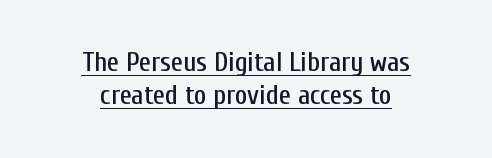
Each line of the rendering has a horizontal stroke beneath the glyphs. The line texture is even and compact thanks to regular tracking. When letters stand straight like this, we call the style roman or upright. Typeset on center — no edge is straight.
